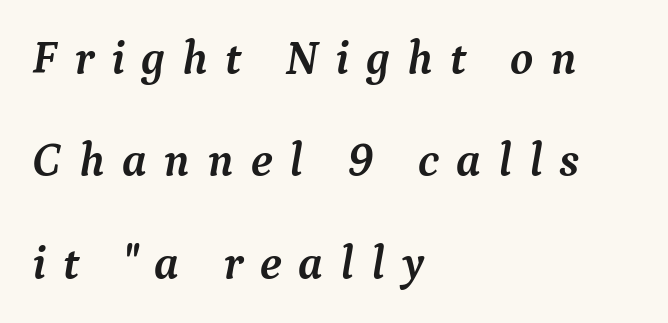
Q: Is the text bold? A: Yes.
Q: Is the text italic (slanted)? A: Yes, it leans right by about 9 degrees.
Q: Is the typeface a serif or a sans-serif typeface? A: Serif.
Q: Is the text underlined? A: No.
Q: How is the paragraph aligned? A: Left-aligned.
Q: Is the spacing between letters normal or unusually wide? A: Unusually wide.
Q: Is the spacing between lines tight, normal or loose? A: Loose.
Q: Width (condensed, normal, or wide)? A: Normal.
Q: Stroke contrast? A: Medium.
Q: x-height? A: Medium.
Q: Monospaced? A: No.
